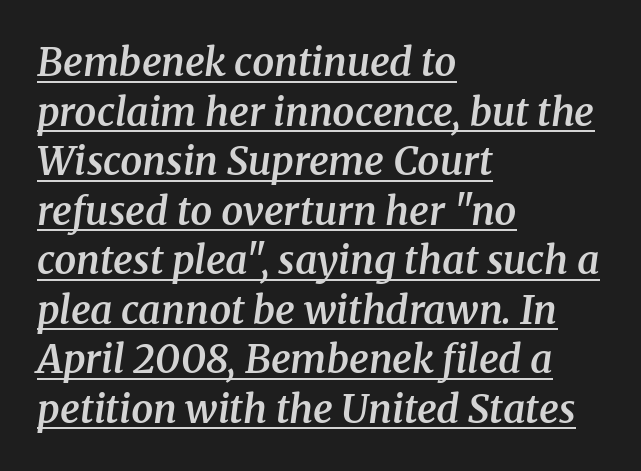
The font is running at a semibold setting, under full bold. It's the slanting kind of type. Regarding serifs, this sample has them. Casual observation: everything's shoved over to the left.
